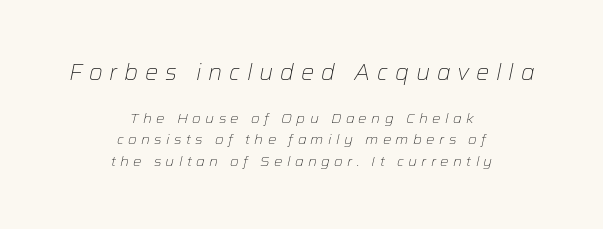
The space directly below the letters is spotless. Tracking here is generous; glyphs stand well apart from one another. In this sample the first text group is rendered at the bigger scale. A quiet, ordinary-to-light weight characterises the typeface. Interline gaps are of average width in this sample. The paragraph shown floats in the horizontal middle.
